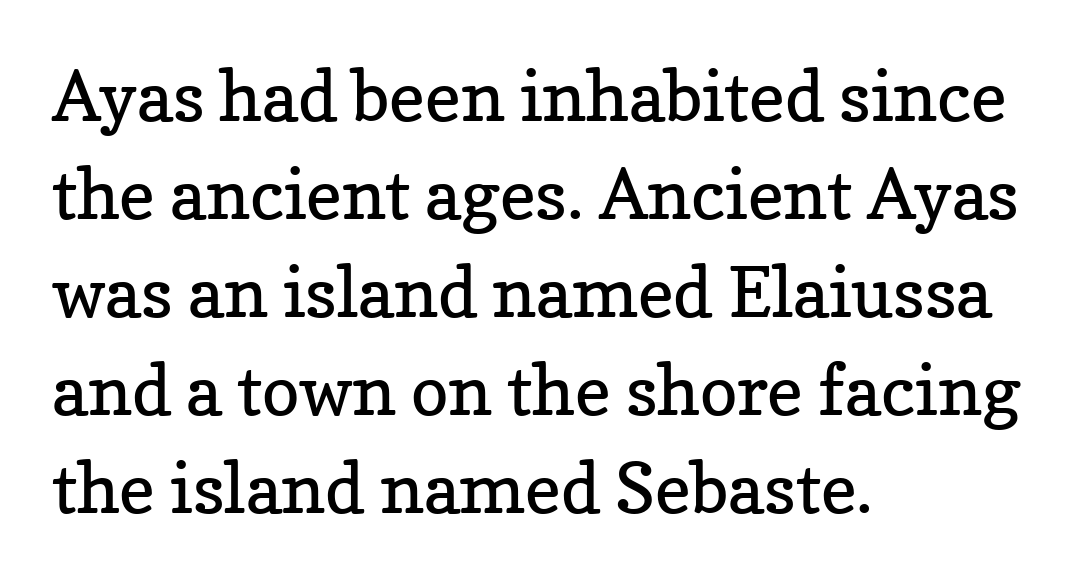
The image shows 70 px regular-weight serif type, upright; set left-aligned, normal line spacing (1.4x), normal letter spacing, not underlined; low stroke contrast and a medium x-height.
